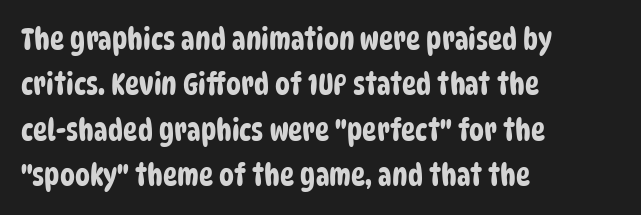
{"serif": "no", "width": "condensed", "stroke_contrast": "low", "x_height": "large", "monospaced": "no", "underline": "no", "align": "left", "line_spacing": "normal", "line_spacing_ratio": 1.51, "letter_spacing": "normal", "letter_spacing_em": 0.0, "glyph_px": 30}
